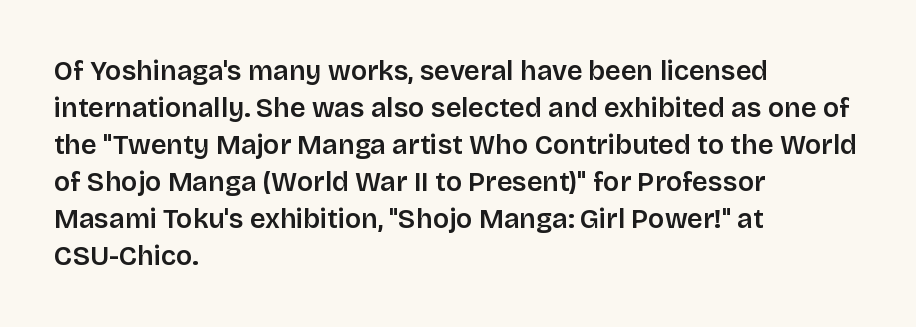
{"italic": "no", "bold": "semi", "underline": "no", "align": "left", "line_spacing": "normal", "line_spacing_ratio": 1.37, "letter_spacing": "normal", "letter_spacing_em": 0.0, "glyph_px": 27}
